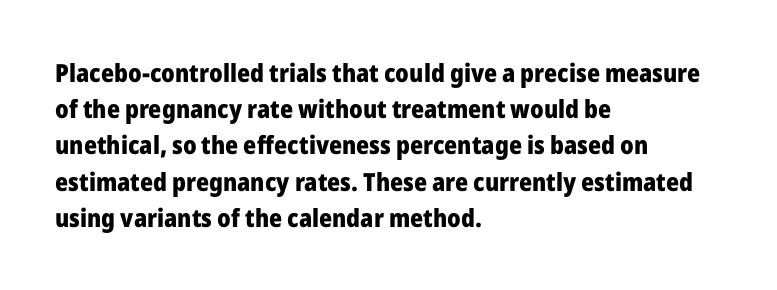
Q: Is the text bold? A: Yes.
Q: Is the text italic (slanted)? A: No, it is upright.
Q: Is the text underlined? A: No.
Q: How is the paragraph aligned? A: Left-aligned.
Q: Is the spacing between letters normal or unusually wide? A: Normal.
Q: Is the spacing between lines tight, normal or loose? A: Normal.
